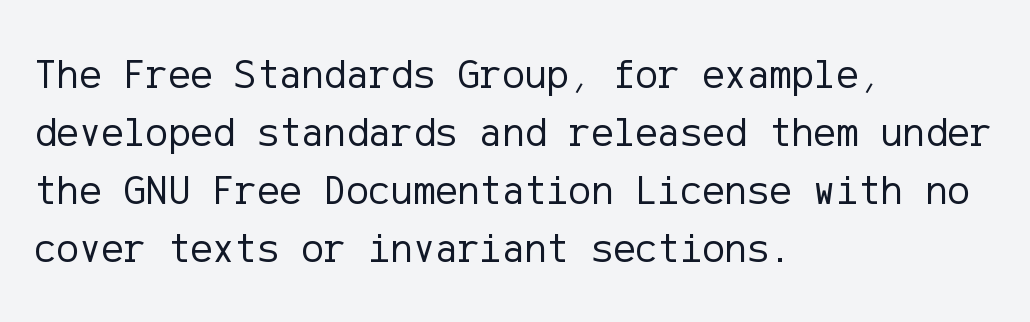
The designer went with a sans here, leaving each stem footless. Has an underline been added? It has not. The rendering anchors every line to the left-hand side. Every stem runs plumb, perpendicular to the baseline.
